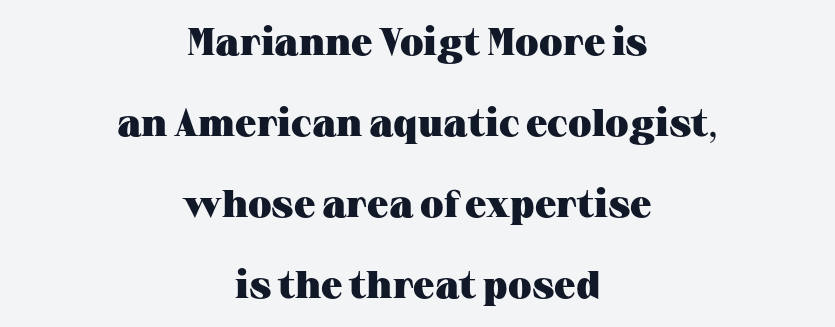
The image shows 38 px heavy, wide serif type, upright; set centered, loose line spacing (2.13x), normal letter spacing, not underlined; medium stroke contrast and a medium x-height.
